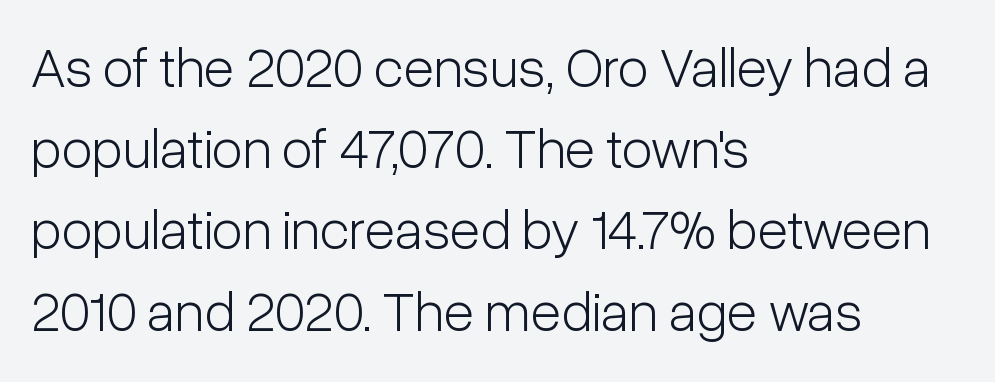
Q: Is the text bold? A: No.
Q: Is the text italic (slanted)? A: No, it is upright.
Q: Is the typeface a serif or a sans-serif typeface? A: Sans-serif.
Q: Is the text underlined? A: No.
Q: How is the paragraph aligned? A: Left-aligned.
Q: Is the spacing between letters normal or unusually wide? A: Normal.
Q: Is the spacing between lines tight, normal or loose? A: Normal.
Q: Width (condensed, normal, or wide)? A: Condensed.
Q: Stroke contrast? A: Low.
Q: x-height? A: Medium.
Q: Monospaced? A: No.
